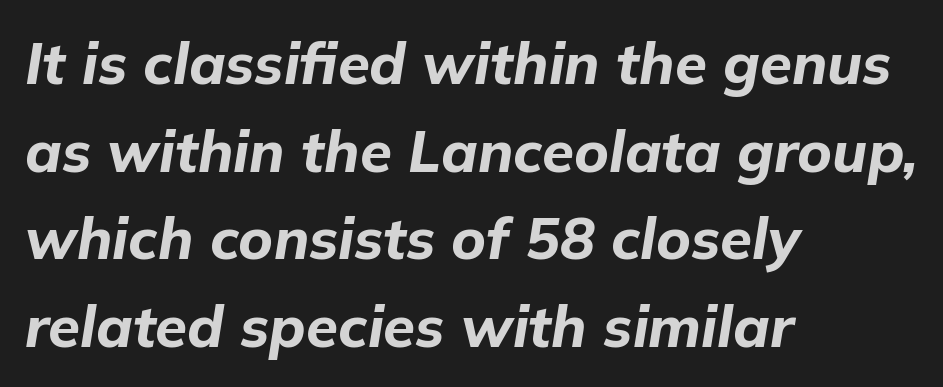
Short and long lines alike share a common starting point at left. Letters rest on an invisible, unmarked baseline. Notice how the stems are inclined rather than vertical — that's the hallmark of italics. Look at the stroke-to-counter ratio: heavy, a bold. Spacing verdict: proportional, widths tailored to each character.
